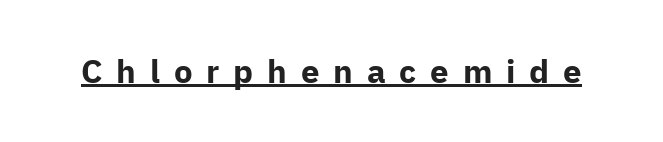
Nope, no serifs anywhere on these letters. The letters advance in unequal steps, a hallmark of proportional type. Check the space under the baseline: a stroke is drawn there. The face used here has the dense, thick strokes of a bold. You could only call the tracking loose — the letters float apart.
